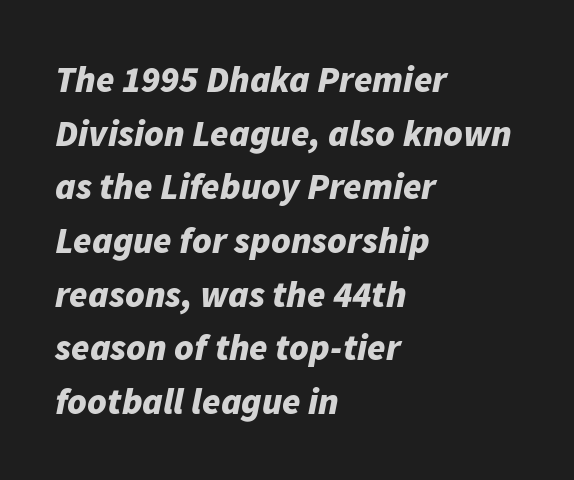
The image shows 37 px bold type, italic (leaning right); set left-aligned, normal line spacing (1.45x), normal letter spacing, not underlined; low stroke contrast and a medium x-height.
